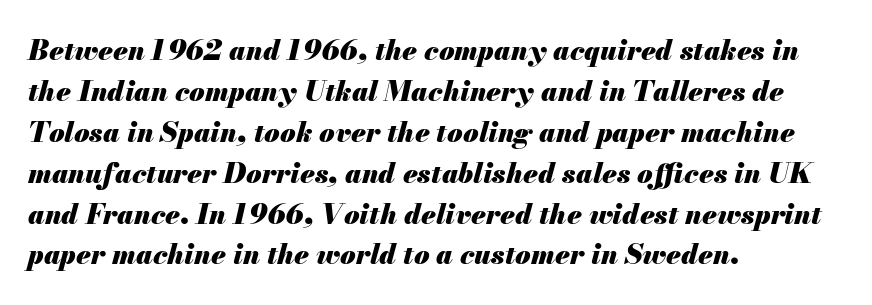
The image shows 28 px heavy type, italic (leaning right); set left-aligned, normal line spacing (1.46x), normal letter spacing, not underlined; medium stroke contrast and a small x-height.
